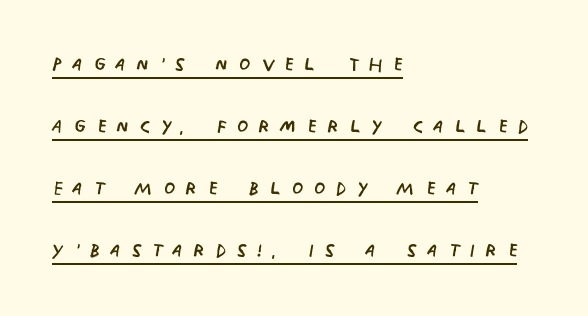
The image shows 26 px text type; set left-aligned, loose line spacing (2.39x), unusually wide letter spacing (+0.39 em), underlined.
